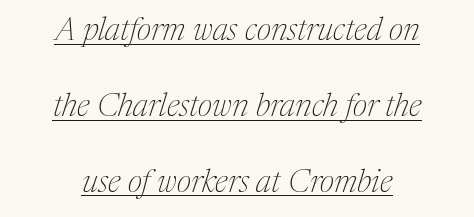
The image shows 32 px thin serif type, italic (leaning right); set centered, loose line spacing (2.37x), normal letter spacing, underlined; medium stroke contrast and a medium x-height.
